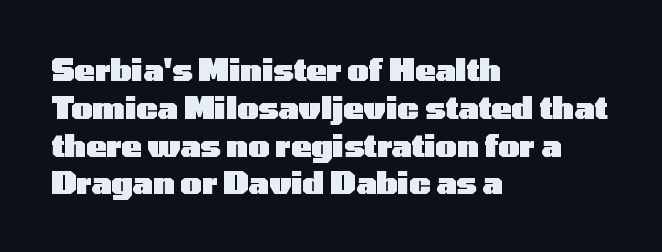
Q: Is the text bold? A: Yes.
Q: Is the text italic (slanted)? A: No, it is upright.
Q: Is the typeface a serif or a sans-serif typeface? A: Sans-serif.
Q: Is the text underlined? A: No.
Q: How is the paragraph aligned? A: Left-aligned.
Q: Is the spacing between letters normal or unusually wide? A: Normal.
Q: Is the spacing between lines tight, normal or loose? A: Normal.
Q: Width (condensed, normal, or wide)? A: Wide.
Q: Stroke contrast? A: Low.
Q: x-height? A: Medium.
Q: Monospaced? A: No.
